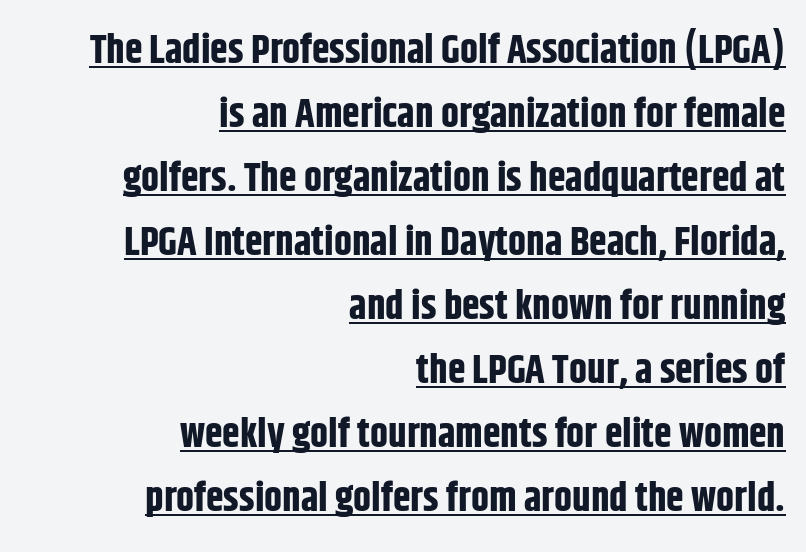
The image shows 40 px bold, condensed sans-serif type, upright; set right-aligned, normal line spacing (1.6x), normal letter spacing, underlined; low stroke contrast and a large x-height.
